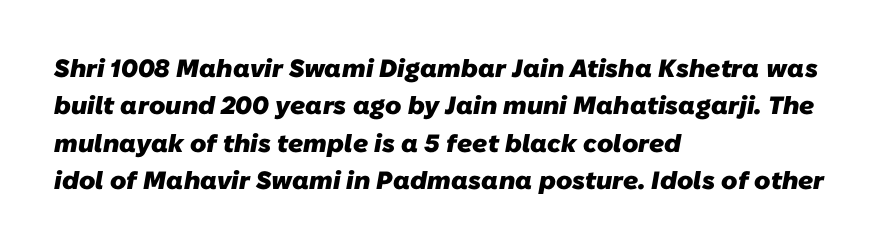
{"bold": "yes", "underline": "no", "align": "left", "line_spacing": "normal", "line_spacing_ratio": 1.5, "letter_spacing": "normal", "letter_spacing_em": 0.0, "glyph_px": 25}
